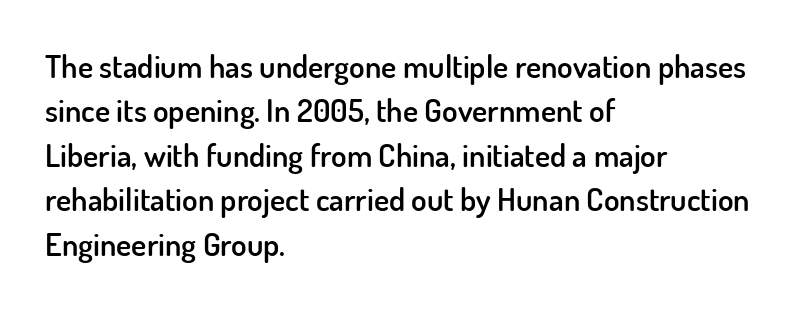
The image shows 32 px semibold sans-serif type, upright; set left-aligned, normal line spacing (1.39x), normal letter spacing, not underlined; low stroke contrast and a small x-height.
